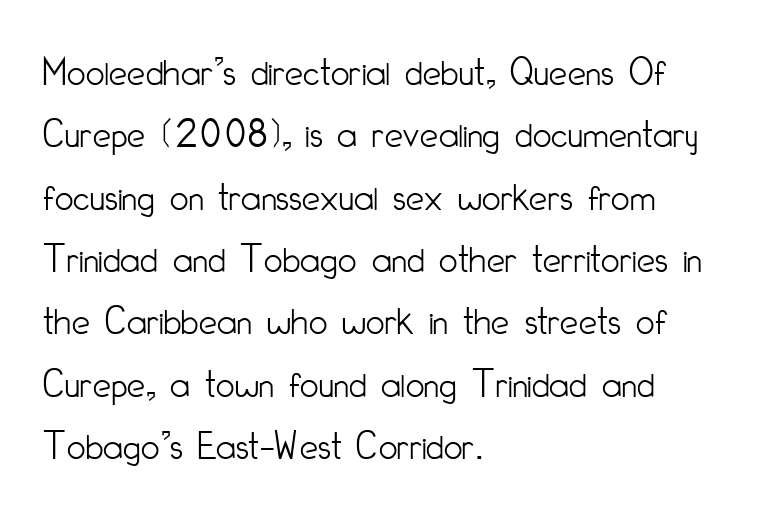
The image shows 41 px light, condensed sans-serif type, upright; set left-aligned, normal line spacing (1.52x), normal letter spacing, not underlined; low stroke contrast and a small x-height.
